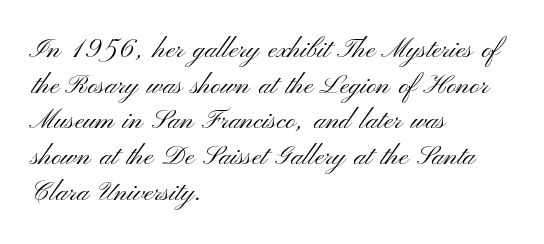
Notice how descenders clear the ascenders below comfortably — that's standard leading. Rule under the text: the space is simply empty. This rendering uses left alignment, leaving the right contour irregular. The font sits on the lighter half of the weight spectrum, regular included. The gaps between neighbouring characters are ordinary and unremarkable.
